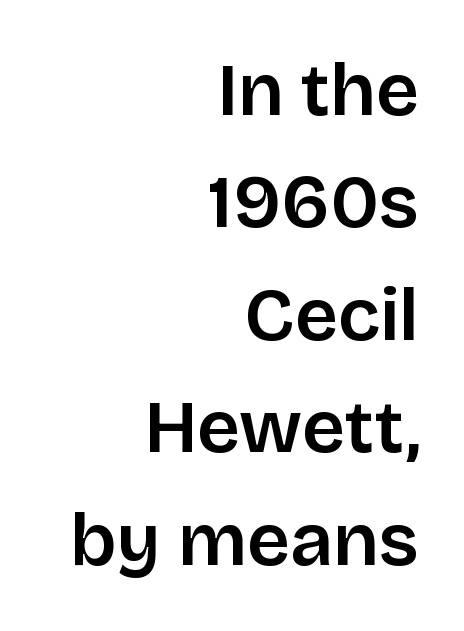
The image shows 75 px sans-serif type, upright; set right-aligned, normal line spacing (1.5x), normal letter spacing, not underlined; low stroke contrast and a large x-height.
